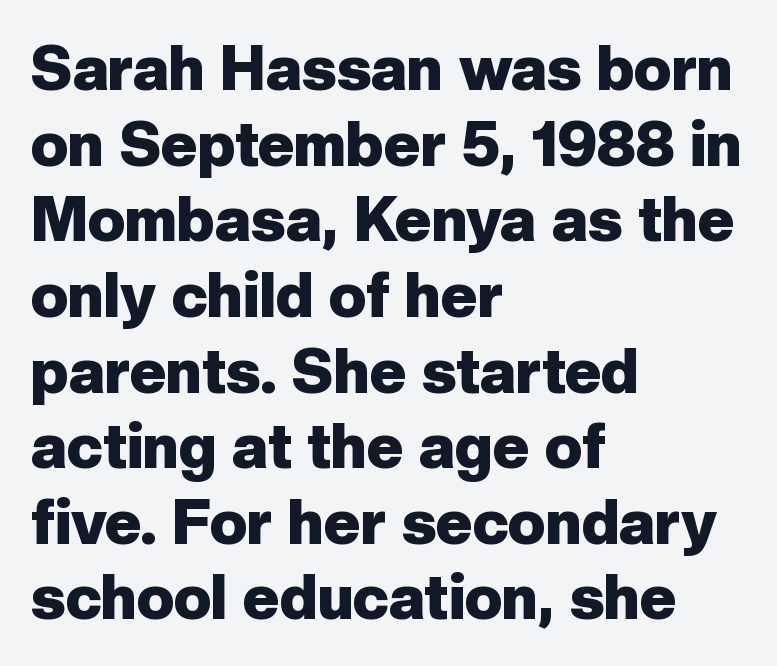
{"serif": "no", "italic": "no", "bold": "yes", "weight": "heavy", "width": "normal", "stroke_contrast": "low", "x_height": "medium", "monospaced": "no", "underline": "no", "align": "left", "line_spacing_ratio": 1.22, "letter_spacing": "normal", "letter_spacing_em": 0.0, "glyph_px": 62}
